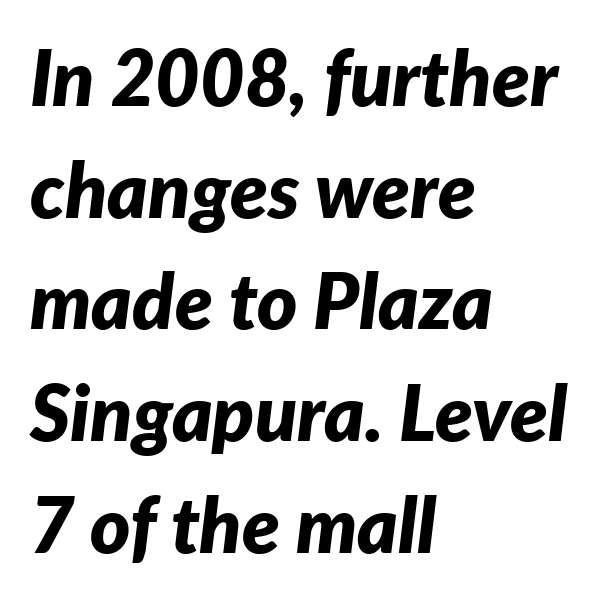
Q: Is the text bold? A: Yes.
Q: Is the text italic (slanted)? A: Yes, it leans right by about 7 degrees.
Q: Is the text underlined? A: No.
Q: How is the paragraph aligned? A: Left-aligned.
Q: Is the spacing between letters normal or unusually wide? A: Normal.
Q: Is the spacing between lines tight, normal or loose? A: Normal.
Q: Width (condensed, normal, or wide)? A: Normal.
Q: Stroke contrast? A: Low.
Q: x-height? A: Medium.
Q: Monospaced? A: No.
